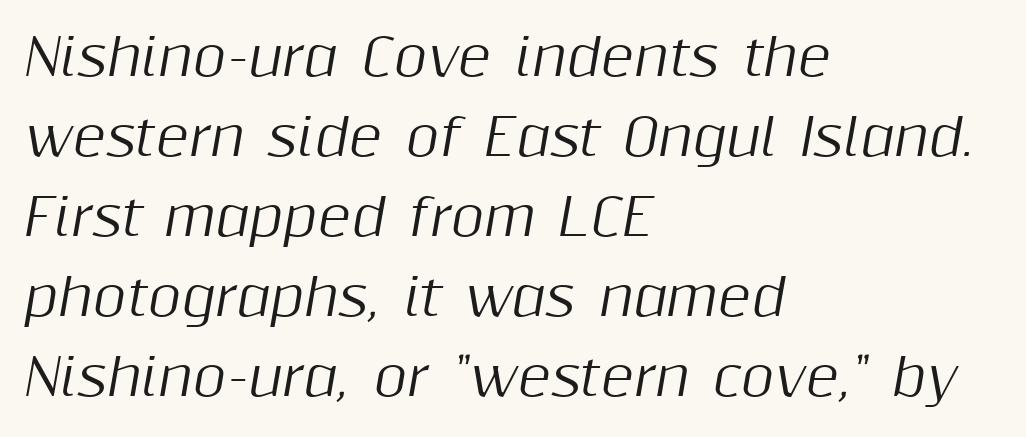
Q: Is the text italic (slanted)? A: Yes, it leans right by about 10 degrees.
Q: Is the text underlined? A: No.
Q: How is the paragraph aligned? A: Left-aligned.
Q: Is the spacing between letters normal or unusually wide? A: Normal.
Q: Is the spacing between lines tight, normal or loose? A: Normal.
Q: Width (condensed, normal, or wide)? A: Normal.
Q: Stroke contrast? A: Medium.
Q: x-height? A: Medium.
Q: Monospaced? A: No.
